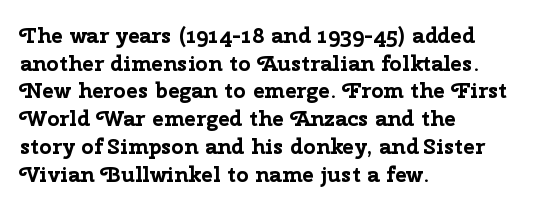
{"italic": "no", "bold": "yes", "underline": "no", "align": "left", "line_spacing": "normal", "line_spacing_ratio": 1.26, "letter_spacing": "normal", "letter_spacing_em": 0.0, "glyph_px": 22}
